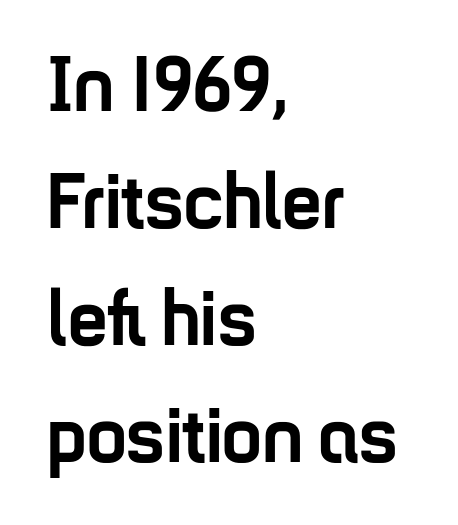
The image shows 79 px semibold, condensed sans-serif type, upright; set left-aligned, normal line spacing (1.48x), normal letter spacing, not underlined; low stroke contrast and a medium x-height.
